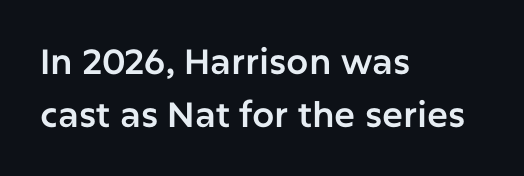
{"serif": "no", "italic": "no", "width": "normal", "stroke_contrast": "low", "x_height": "medium", "monospaced": "no", "underline": "no", "align": "left", "line_spacing": "normal", "line_spacing_ratio": 1.51, "letter_spacing": "normal", "letter_spacing_em": 0.0, "glyph_px": 35}
